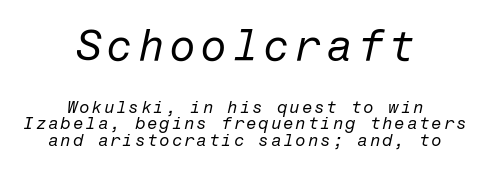
Alignment: centered. Of the two passages, the one on top uses the larger point size. Emphasis-style slanted type is in use. A bare baseline throughout the passage. Notice how descenders almost collide with the ascenders below — that's tight leading.
